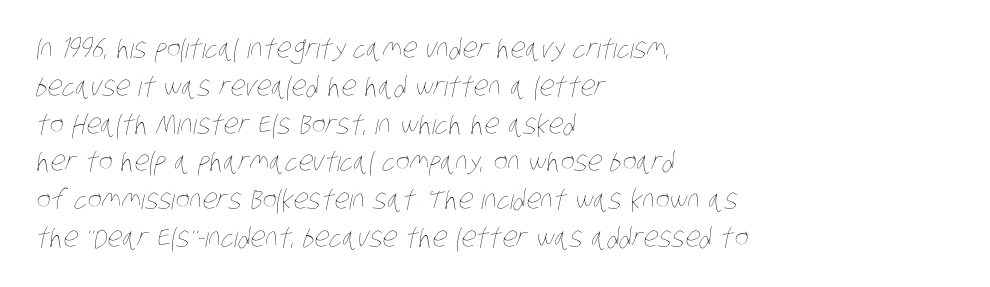
Bold? No — there's no thickening of the strokes. Quick note: interline space is typical. One-word summary of the alignment: left. Words float on clear page, feet unadorned.
